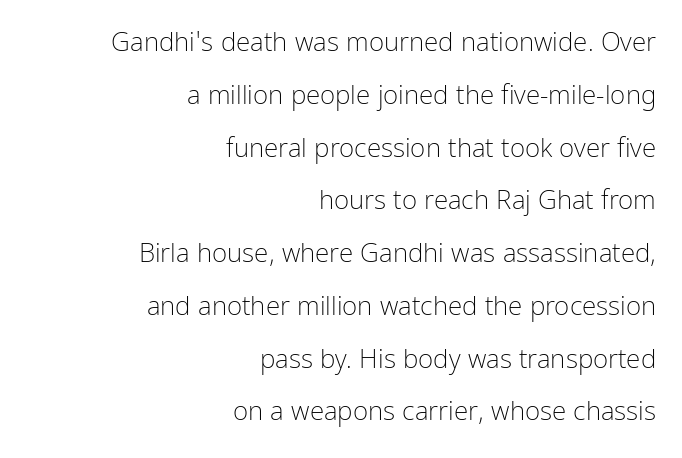
Q: Is the text bold? A: No.
Q: Is the text italic (slanted)? A: No, it is upright.
Q: Is the text underlined? A: No.
Q: How is the paragraph aligned? A: Right-aligned.
Q: Is the spacing between letters normal or unusually wide? A: Normal.
Q: Is the spacing between lines tight, normal or loose? A: Loose.
